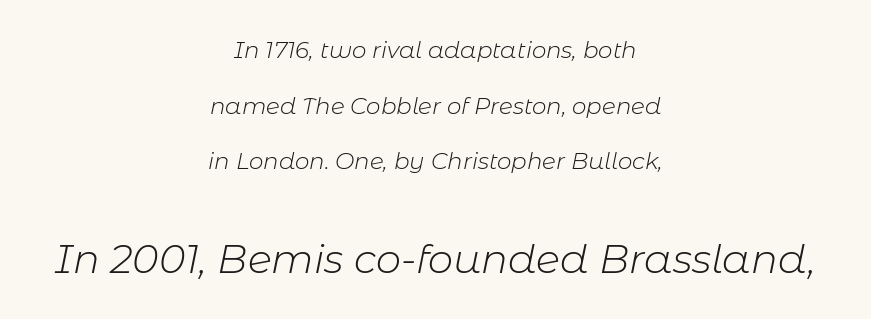
The image shows 40 px light type, italic (leaning right); set centered, loose line spacing (2.42x), normal letter spacing, not underlined; the second (bottom) block is 1.74x larger; low stroke contrast and a medium x-height.
